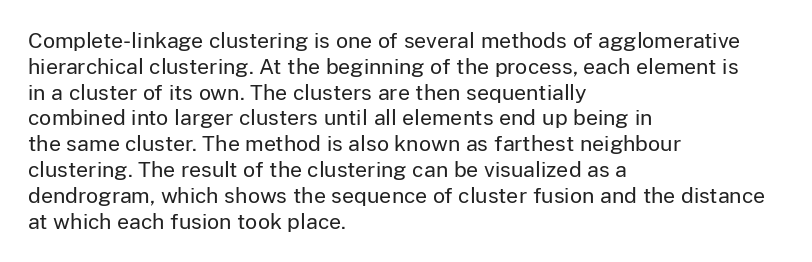
Visually the block forms a straight wall on the left and a jagged coastline on the right. This sample uses plain, unmodified letter spacing. The face looks like a standard text weight, possibly lighter. Check under the words: just untouched page. Does the lettering tilt? It doesn't — this is upright.
